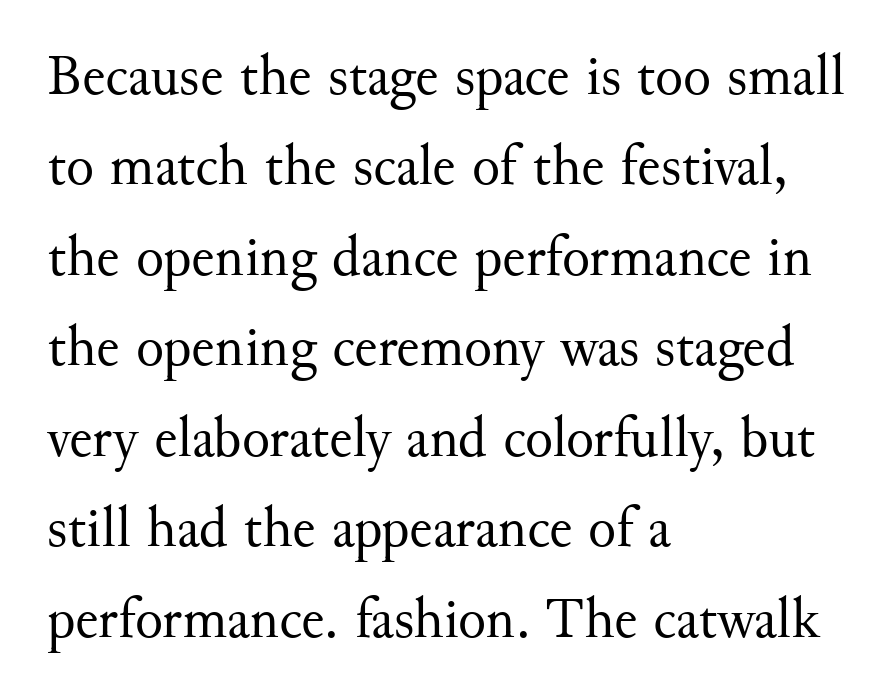
{"serif": "yes", "italic": "no", "bold": "no", "weight": "regular", "width": "normal", "stroke_contrast": "medium", "x_height": "small", "monospaced": "no", "underline": "no", "align": "left", "line_spacing": "normal", "line_spacing_ratio": 1.56, "letter_spacing": "normal", "letter_spacing_em": 0.0, "glyph_px": 58}
